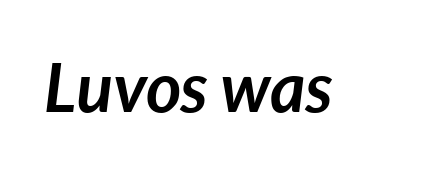
Q: Is the text bold? A: Yes.
Q: Is the text italic (slanted)? A: Yes, it leans right by about 7 degrees.
Q: Is the text underlined? A: No.
Q: Is the spacing between letters normal or unusually wide? A: Normal.
Q: Width (condensed, normal, or wide)? A: Normal.
Q: Stroke contrast? A: Low.
Q: x-height? A: Medium.
Q: Monospaced? A: No.
